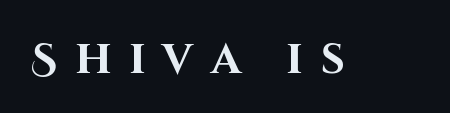
Proportional: the letters do not fall into vertical columns. Set as a true bold cut, around the 700 mark. Serif or sans? Sans — the stroke terminals are bare. Between one letter and the next there's a generous, obvious gap. Does the lettering tilt? It doesn't — this is upright. A clean baseline with only descenders dipping below it.
